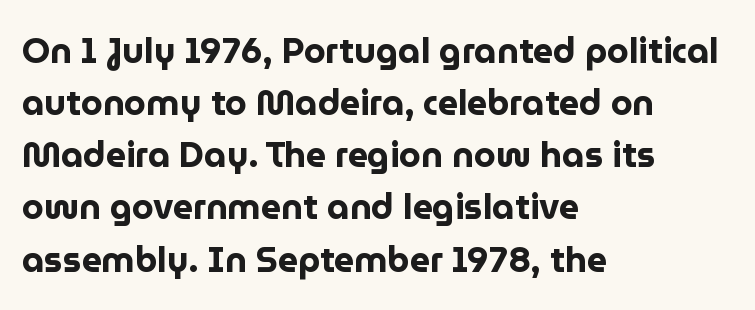
The image shows 35 px bold sans-serif type, upright; set left-aligned, normal line spacing (1.49x), normal letter spacing, not underlined; low stroke contrast and a medium x-height.
